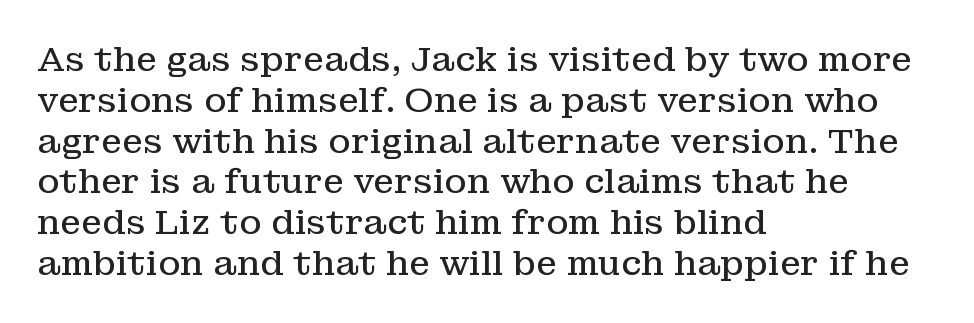
When letters stand straight like this, we call the style roman or upright. The paragraph has a hard left edge and a soft right edge. The strip under each line holds only bare page. Compared with typical body copy, the letter spacing here is the same.
